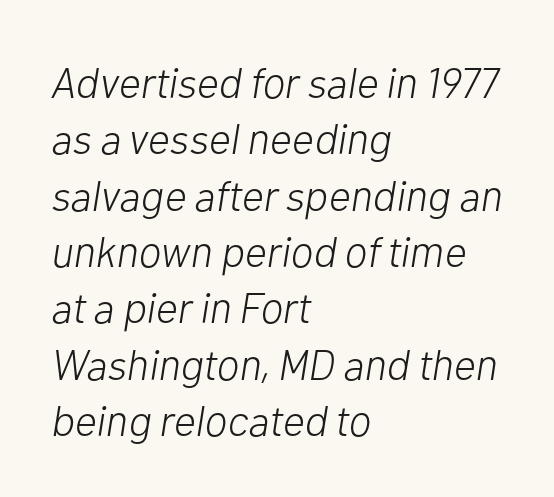
{"italic": "yes", "lean": "right", "slant_degrees": 10, "bold": "no", "weight": "light", "width": "normal", "stroke_contrast": "low", "x_height": "medium", "monospaced": "no", "underline": "no", "align": "left", "line_spacing": "normal", "line_spacing_ratio": 1.31, "letter_spacing": "normal", "letter_spacing_em": 0.0, "glyph_px": 43}
